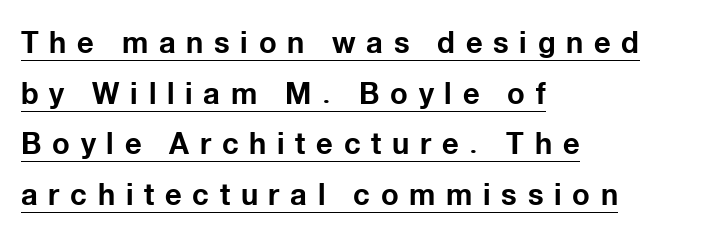
Designer's note — italics off, roman on. Serifs: no, the terminals of the letterforms are clean. Emphasis is given by a line drawn under the lettering. This sample has the flowing, uneven cadence of proportional lettering. Every row of glyphs begins at an identical x-position on the left.
